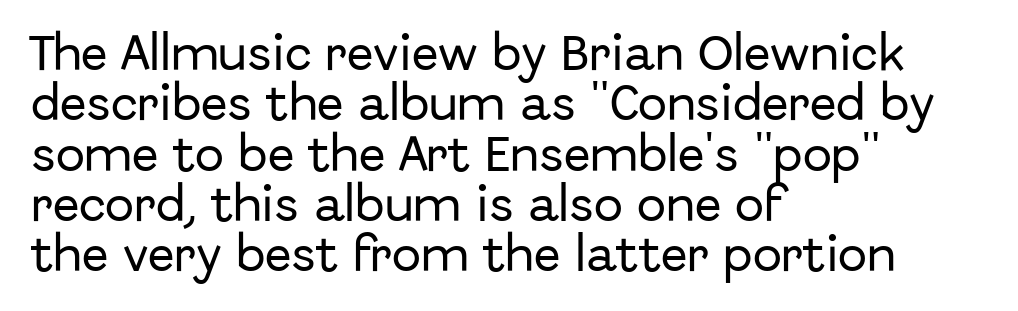
The image shows 39 px sans-serif type, upright; set left-aligned, normal line spacing (1.29x), normal letter spacing, not underlined; low stroke contrast and a medium x-height.
